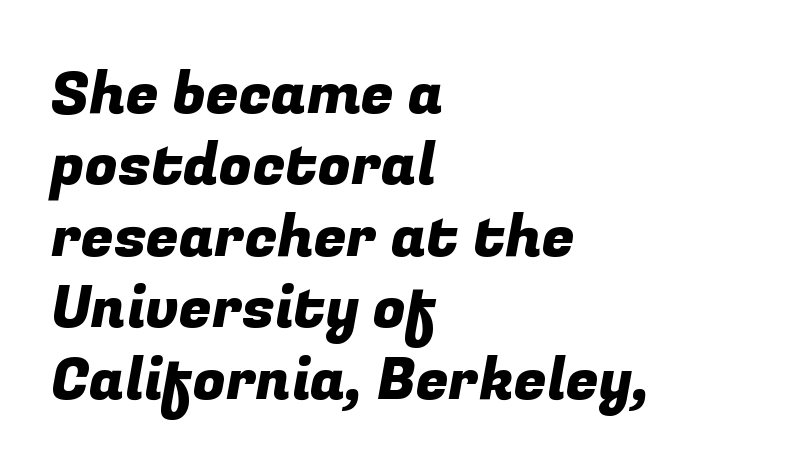
Q: Is the typeface a serif or a sans-serif typeface? A: Sans-serif.
Q: Is the text underlined? A: No.
Q: How is the paragraph aligned? A: Left-aligned.
Q: Is the spacing between letters normal or unusually wide? A: Normal.
Q: Width (condensed, normal, or wide)? A: Normal.
Q: Stroke contrast? A: Low.
Q: x-height? A: Medium.
Q: Monospaced? A: No.
